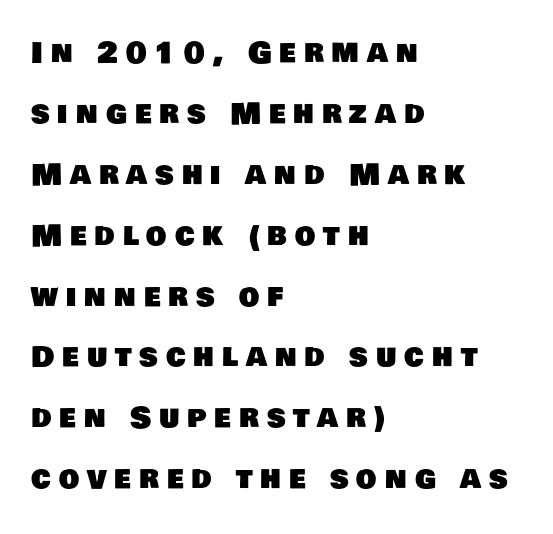
{"serif": "no", "width": "normal", "stroke_contrast": "low", "x_height": "large", "monospaced": "no", "underline": "no", "align": "left", "line_spacing": "loose", "line_spacing_ratio": 2.1, "letter_spacing": "wide", "letter_spacing_em": 0.27, "glyph_px": 29}
